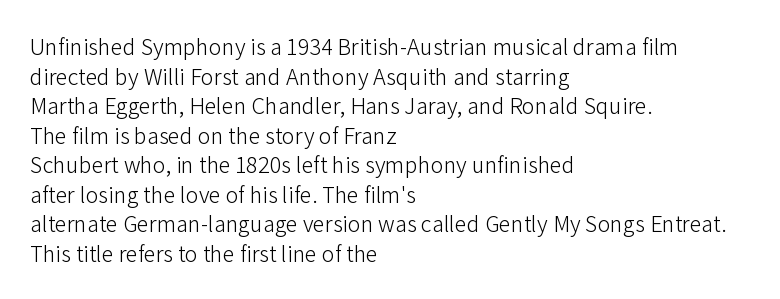
{"italic": "no", "bold": "no", "underline": "no", "align": "left", "line_spacing_ratio": 1.23, "letter_spacing": "normal", "letter_spacing_em": 0.0, "glyph_px": 24}
